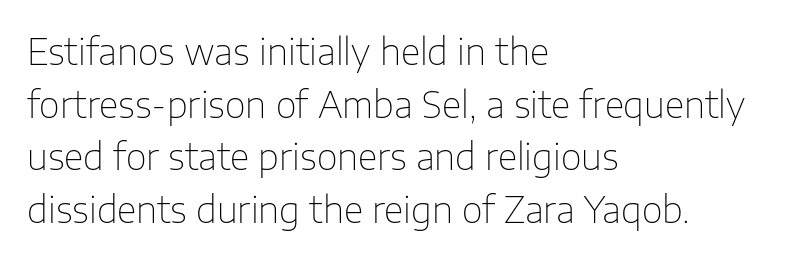
The image shows 36 px thin sans-serif type, upright; set left-aligned, normal line spacing (1.46x), normal letter spacing, not underlined; low stroke contrast and a medium x-height.
